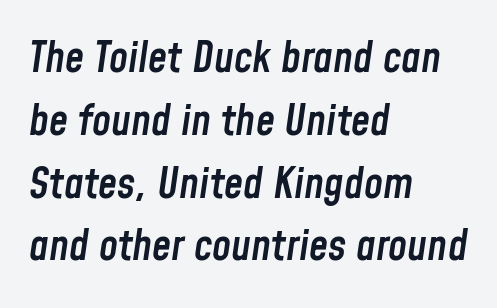
{"italic": "yes", "lean": "right", "slant_degrees": 8, "bold": "semi", "weight": "semibold", "width": "condensed", "stroke_contrast": "low", "x_height": "medium", "monospaced": "no", "underline": "no", "align": "left", "line_spacing": "normal", "line_spacing_ratio": 1.46, "letter_spacing": "normal", "letter_spacing_em": 0.0, "glyph_px": 43}
